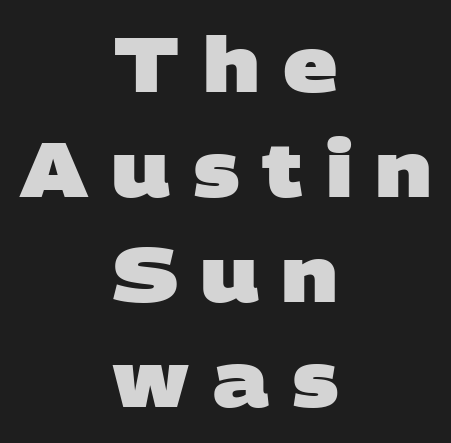
Proportional: the letters do not fall into vertical columns. Characters follow at a spacing far wider than the type designer built in. Descenders hang freely into open space. Where is the straight margin? There isn't one; the lines are centered. Vertically, the passage feels balanced, rows spaced as you'd expect.
